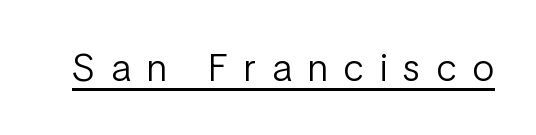
The text was rendered using a sans face with plain stroke endings. Is there an underline? Yes — a line sits under the letters. Look at the tracking — it's clearly loosened, letters drifting apart. Stems and bowls with no extra thickness — not bold. The rendering uses natural spacing where letterforms have individual widths. If you drew a line through each stem, it would be perfectly vertical.
